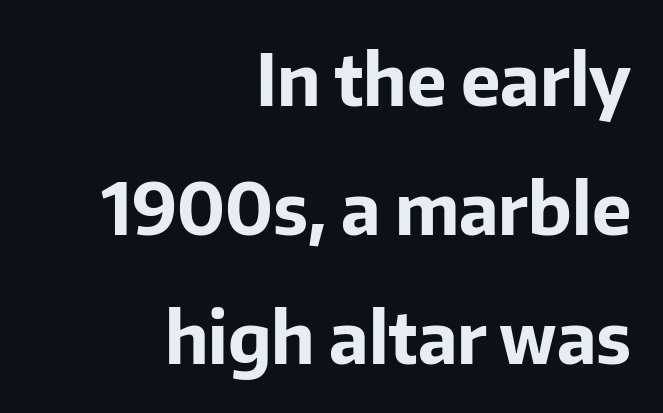
{"serif": "no", "italic": "no", "bold": "yes", "weight": "bold", "width": "normal", "stroke_contrast": "low", "x_height": "medium", "monospaced": "no", "underline": "no", "align": "right", "line_spacing_ratio": 1.82, "letter_spacing": "normal", "letter_spacing_em": 0.0, "glyph_px": 71}
